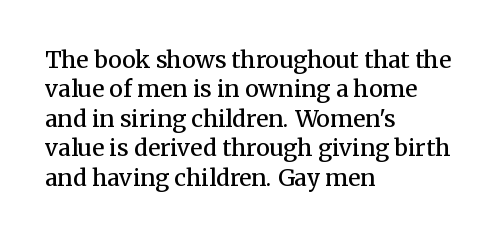
All the whitespace from short lines collects on the right. You could call the tracking neutral — neither tight nor loose. The axis of the letterforms is exactly vertical. Honestly, there is no underline to notice here at all.
